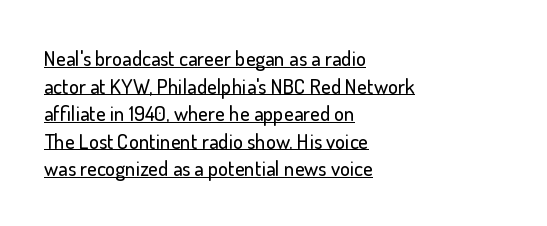
{"italic": "no", "underline": "yes", "align": "left", "line_spacing": "normal", "line_spacing_ratio": 1.31, "letter_spacing": "normal", "letter_spacing_em": 0.0, "glyph_px": 21}
